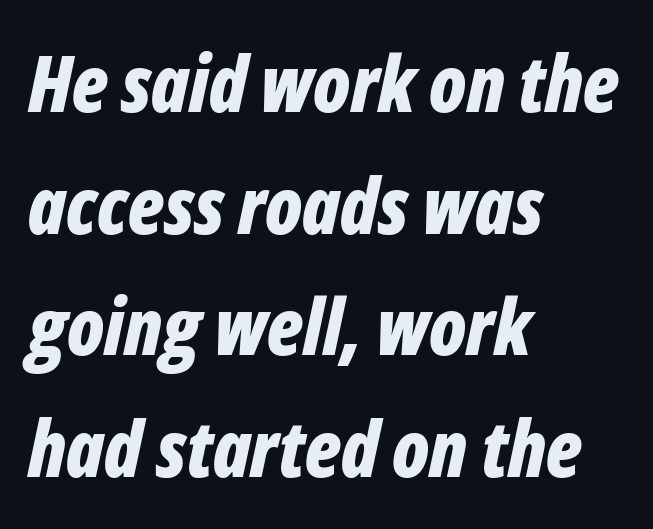
The image shows 78 px bold, condensed type, italic (leaning right); set left-aligned, normal line spacing (1.56x), normal letter spacing, not underlined; low stroke contrast and a medium x-height.
